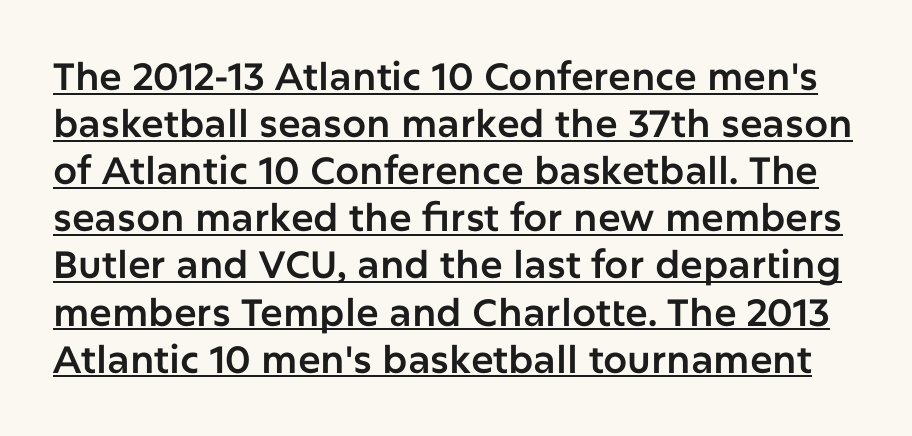
The image shows 38 px sans-serif type, upright; set line spacing 1.24x, normal letter spacing, underlined; low stroke contrast and a medium x-height.
